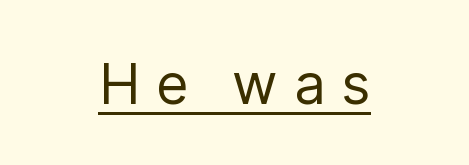
Q: Is the text bold? A: No.
Q: Is the text italic (slanted)? A: No, it is upright.
Q: Is the typeface a serif or a sans-serif typeface? A: Sans-serif.
Q: Is the text underlined? A: Yes.
Q: Is the spacing between letters normal or unusually wide? A: Unusually wide.
Q: Width (condensed, normal, or wide)? A: Normal.
Q: Stroke contrast? A: Low.
Q: x-height? A: Medium.
Q: Monospaced? A: No.
